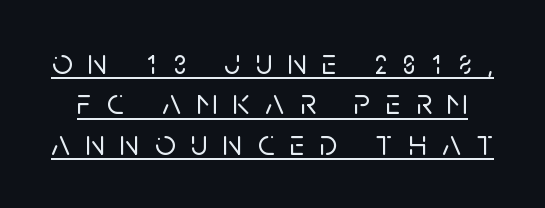
Q: Is the text italic (slanted)? A: No, it is upright.
Q: Is the typeface a serif or a sans-serif typeface? A: Sans-serif.
Q: Is the text underlined? A: Yes.
Q: Is the spacing between letters normal or unusually wide? A: Unusually wide.
Q: Is the spacing between lines tight, normal or loose? A: Tight.
Q: Width (condensed, normal, or wide)? A: Normal.
Q: Stroke contrast? A: Low.
Q: x-height? A: Large.
Q: Monospaced? A: No.
